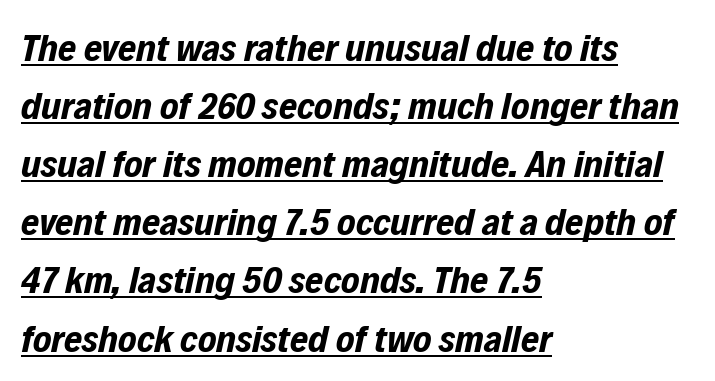
The image shows 39 px bold, condensed type, italic (leaning right); set left-aligned, normal line spacing (1.49x), normal letter spacing, underlined; low stroke contrast and a medium x-height.
